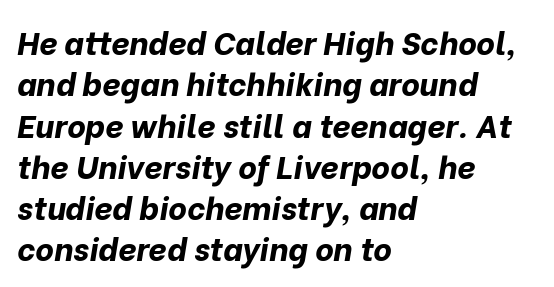
Anything drawn beneath the words? Only blank space. Each new line begins a customary step beneath the previous one. The letters advance in unequal steps, a hallmark of proportional type. Look at the stroke-to-counter ratio: heavy, a bold.
